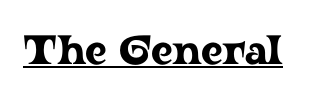
Q: Is the text italic (slanted)? A: No, it is upright.
Q: Is the typeface a serif or a sans-serif typeface? A: Serif.
Q: Is the text underlined? A: Yes.
Q: Is the spacing between letters normal or unusually wide? A: Normal.
Q: Width (condensed, normal, or wide)? A: Wide.
Q: Stroke contrast? A: Low.
Q: x-height? A: Medium.
Q: Monospaced? A: No.
